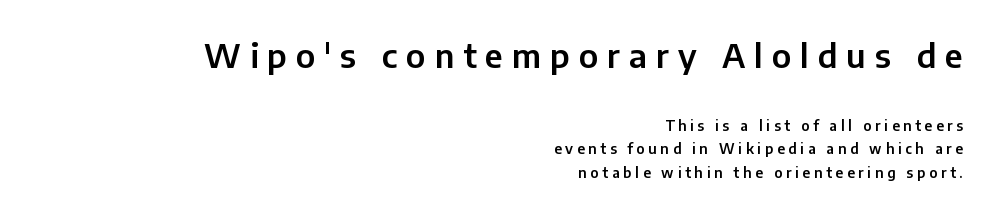
Regular leading. The letters advance in unequal steps, a hallmark of proportional type. Vertical strokes here are truly vertical. The typesetter chose a ragged-left arrangement here.
